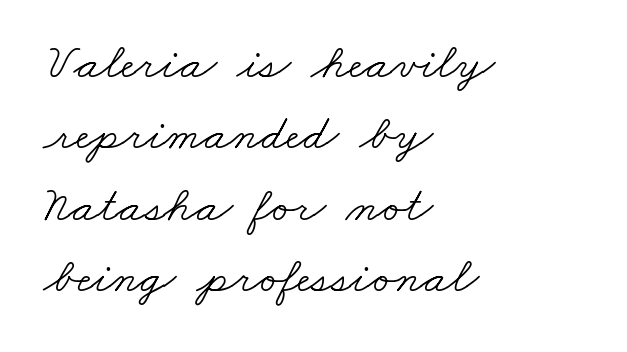
{"serif": "yes", "bold": "no", "weight": "light", "width": "wide", "stroke_contrast": "low", "x_height": "small", "monospaced": "no", "underline": "no", "align": "left", "line_spacing": "normal", "line_spacing_ratio": 1.43, "letter_spacing": "normal", "letter_spacing_em": 0.0, "glyph_px": 50}
